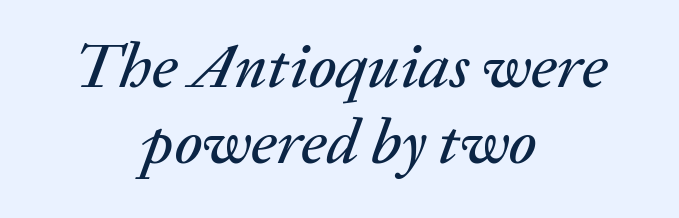
{"italic": "yes", "lean": "right", "slant_degrees": 20, "width": "normal", "stroke_contrast": "medium", "x_height": "medium", "monospaced": "no", "underline": "no", "align": "center", "line_spacing_ratio": 1.19, "letter_spacing": "normal", "letter_spacing_em": 0.0, "glyph_px": 64}
